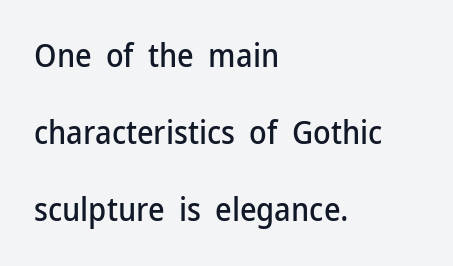
These lines were composed using upright roman letters. Successive baselines arrive slowly, with a big drop between each. Serif or sans? Sans — the stroke terminals are bare. The horizontal fit of the characters is conventional and even. The passage shown is typed in a proportional face where columns would drift. This rendering features lettering with no underline.
